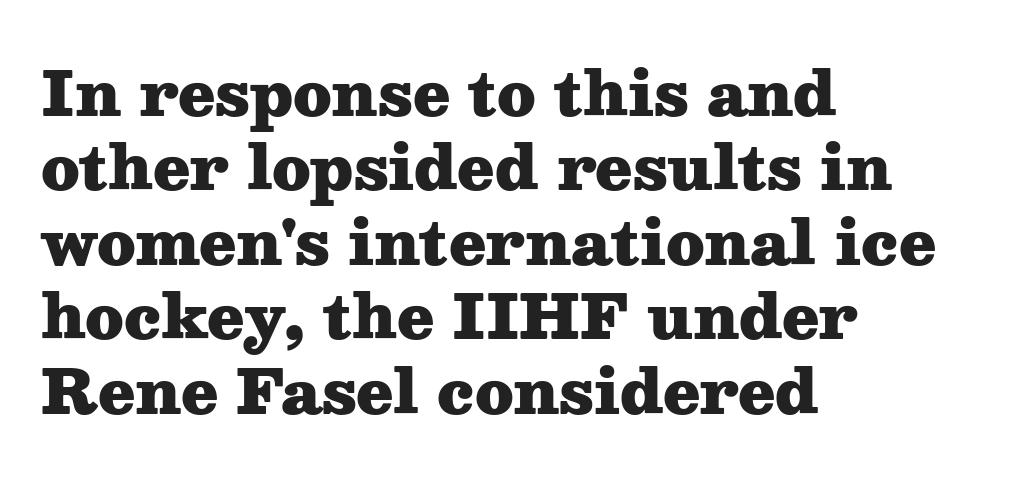
{"serif": "yes", "italic": "no", "bold": "yes", "weight": "heavy", "width": "wide", "stroke_contrast": "medium", "x_height": "medium", "monospaced": "no", "underline": "no", "align": "left", "line_spacing_ratio": 1.24, "letter_spacing": "normal", "letter_spacing_em": 0.0, "glyph_px": 60}
